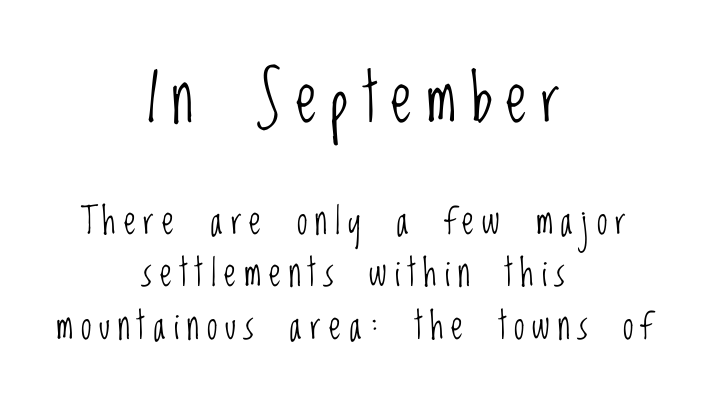
The image shows 67 px light, condensed sans-serif type, upright; set centered, normal line spacing (1.38x), unusually wide letter spacing (+0.21 em), not underlined; the first (top) block is 1.76x larger; low stroke contrast and a large x-height.
